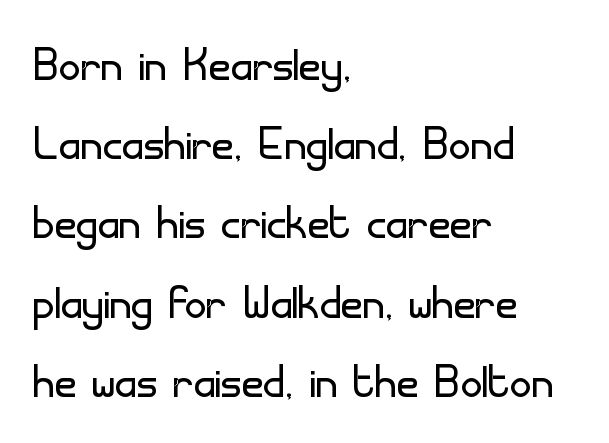
Compared with a typical body face, this is equally light or lighter still. A typesetter would call this zero additional tracking. Unlike a traditional serif, this face leaves its strokes unadorned. These lines are rendered in a variable-pitch font. Bare-footed words on every line. In terms of leading, this rendering sits right in the middle.
